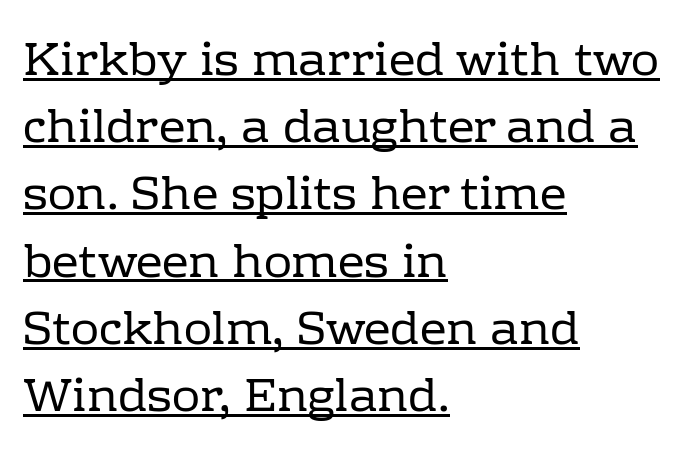
Line beginnings align vertically; line endings do not. Vertical spacing — default. Style check: upright. This sample has the flowing, uneven cadence of proportional lettering. The designer went with a serif here, giving each stem small feet. Emphasis is given by a line drawn under the lettering.
